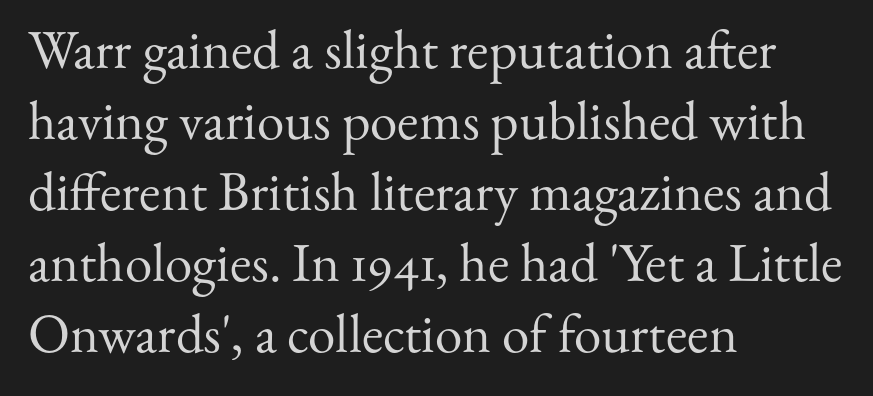
Line spacing here is normal. The letterforms sit shoulder to shoulder at normal distance. Does the lettering tilt? It doesn't — this is upright. Has an underline been added? It has not. Here the designer chose a conventional face with non-uniform glyph widths.
